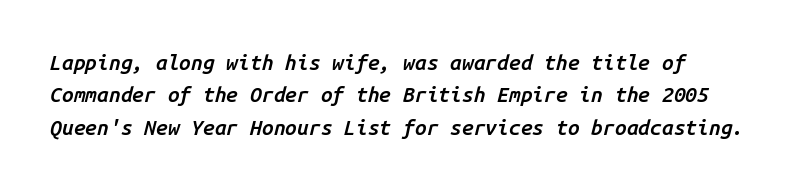
Q: Is the text bold? A: Semi-bold.
Q: Is the text italic (slanted)? A: Yes, it leans right by about 14 degrees.
Q: Is the text underlined? A: No.
Q: How is the paragraph aligned? A: Left-aligned.
Q: Is the spacing between letters normal or unusually wide? A: Normal.
Q: Is the spacing between lines tight, normal or loose? A: Normal.
